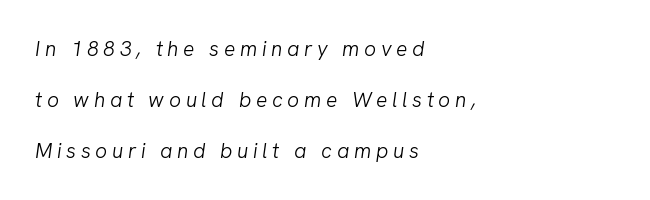
The passage shown stacks its lines with a broad gap. Any mark beneath the type? The region is blank. The rag falls on the right side of this text block. This rendering widens character spacing well past its baseline value.
